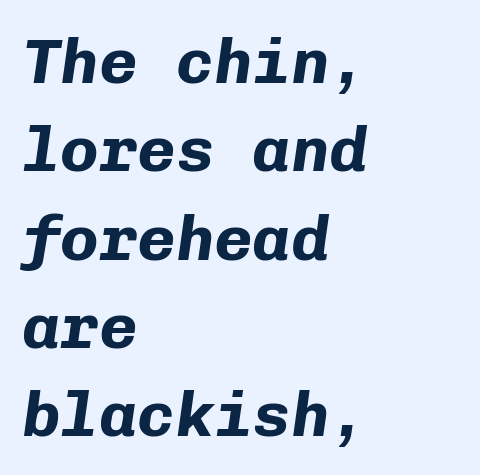
Q: Is the text bold? A: Yes.
Q: Is the text italic (slanted)? A: Yes, it leans right by about 8 degrees.
Q: Is the text underlined? A: No.
Q: How is the paragraph aligned? A: Left-aligned.
Q: Is the spacing between letters normal or unusually wide? A: Normal.
Q: Is the spacing between lines tight, normal or loose? A: Normal.
Q: Width (condensed, normal, or wide)? A: Normal.
Q: Stroke contrast? A: Low.
Q: x-height? A: Medium.
Q: Monospaced? A: Yes.
